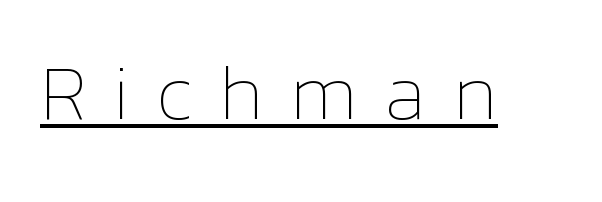
Q: Is the text bold? A: No.
Q: Is the text italic (slanted)? A: No, it is upright.
Q: Is the text underlined? A: Yes.
Q: Is the spacing between letters normal or unusually wide? A: Unusually wide.
Q: Width (condensed, normal, or wide)? A: Normal.
Q: Stroke contrast? A: Low.
Q: x-height? A: Medium.
Q: Monospaced? A: No.
